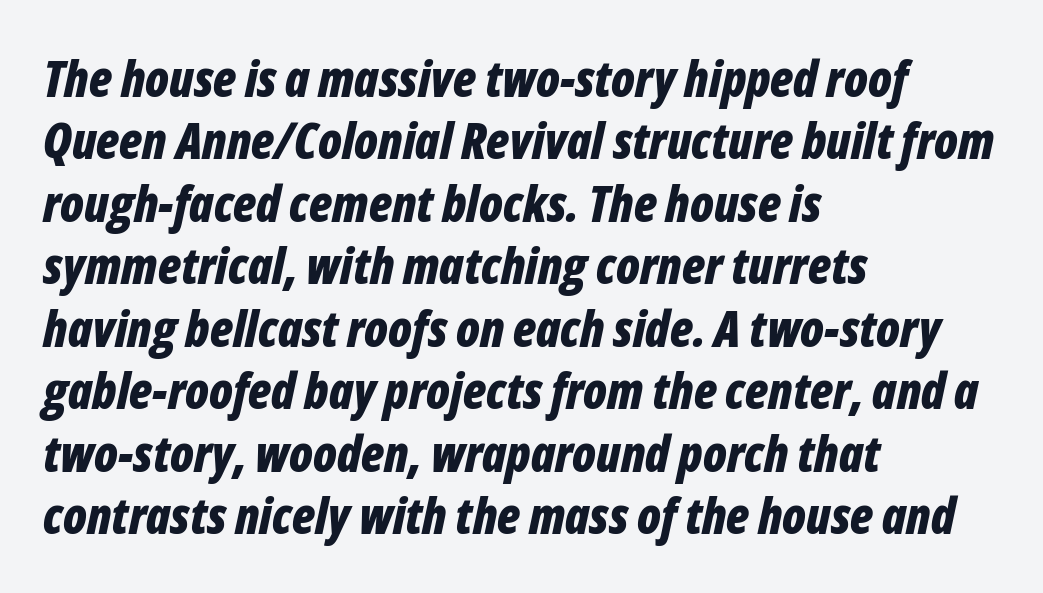
{"italic": "yes", "lean": "right", "slant_degrees": 12, "bold": "yes", "weight": "bold", "width": "condensed", "stroke_contrast": "low", "x_height": "medium", "monospaced": "no", "underline": "no", "align": "left", "line_spacing": "normal", "line_spacing_ratio": 1.25, "letter_spacing": "normal", "letter_spacing_em": 0.0, "glyph_px": 50}
